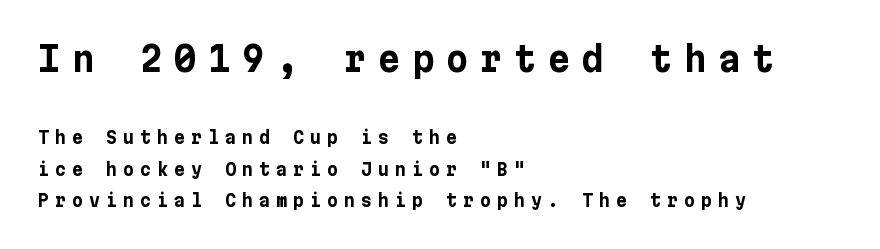
{"serif": "no", "italic": "no", "bold": "yes", "weight": "bold", "width": "normal", "stroke_contrast": "low", "x_height": "medium", "underline": "no", "align": "left", "line_spacing_ratio": 1.83, "letter_spacing": "wide", "letter_spacing_em": 0.35, "larger_block": "first", "size_ratio": 2.0, "glyph_px": 34}
